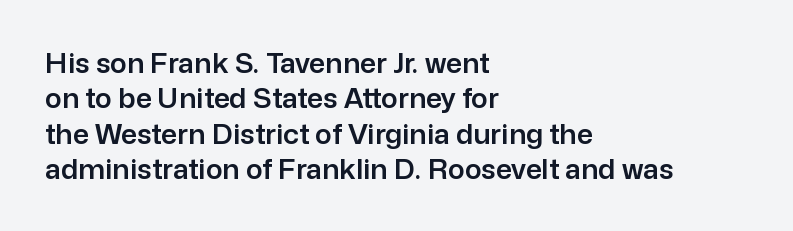
The image shows 28 px sans-serif type, upright; set left-aligned, normal line spacing (1.26x), normal letter spacing, not underlined; low stroke contrast and a medium x-height.
